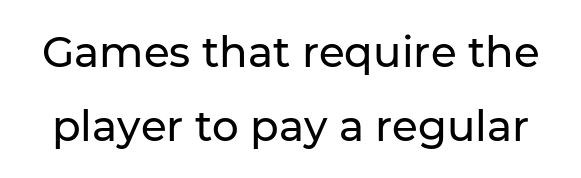
Underlining? Definitely not there. Does extra space separate the letters? No, they use regular spacing. The typography opts for an upright posture over an oblique one. Each letter keeps its own natural width here, so spacing adapts to shape.
